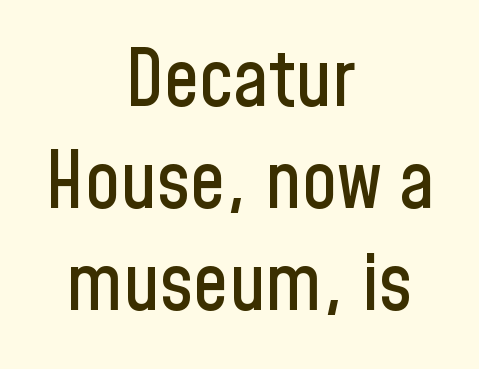
Q: Is the text italic (slanted)? A: No, it is upright.
Q: Is the typeface a serif or a sans-serif typeface? A: Sans-serif.
Q: Is the text underlined? A: No.
Q: How is the paragraph aligned? A: Centered.
Q: Is the spacing between letters normal or unusually wide? A: Normal.
Q: Is the spacing between lines tight, normal or loose? A: Normal.
Q: Width (condensed, normal, or wide)? A: Condensed.
Q: Stroke contrast? A: Low.
Q: x-height? A: Medium.
Q: Monospaced? A: No.
